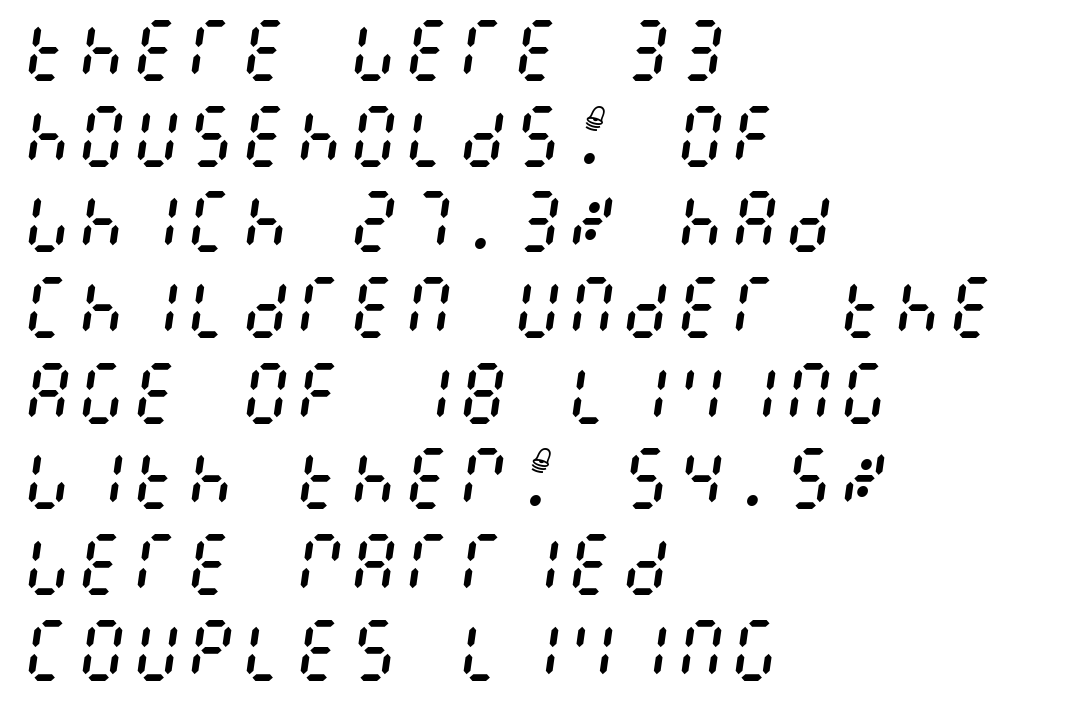
The image shows 68 px regular-weight, condensed type, italic (leaning right); set left-aligned, normal line spacing (1.26x), normal letter spacing, not underlined; medium stroke contrast and a large x-height.
